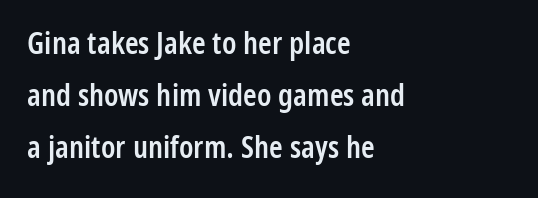
This sample has the flowing, uneven cadence of proportional lettering. If you measured baseline to baseline, you'd find a middling distance. The words here are not underlined. This is moderately heavy type, rendered in semibold. This sample is left-justified, so line endings fall wherever the words run out. Every character sits straight up, as roman type does.
